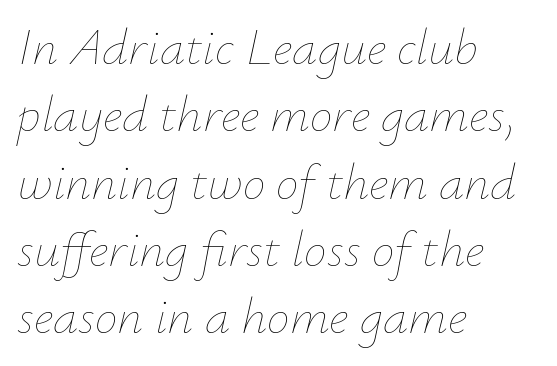
The image shows 51 px thin type, italic (leaning right); set left-aligned, normal line spacing (1.32x), normal letter spacing, not underlined; low stroke contrast and a small x-height.
